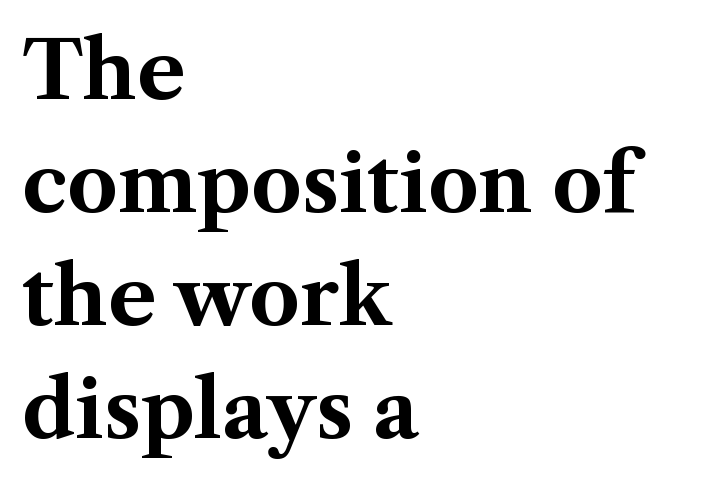
{"serif": "yes", "italic": "no", "bold": "yes", "weight": "bold", "width": "normal", "stroke_contrast": "medium", "x_height": "medium", "monospaced": "no", "underline": "no", "align": "left", "line_spacing": "normal", "line_spacing_ratio": 1.43, "letter_spacing": "normal", "letter_spacing_em": 0.0, "glyph_px": 79}
